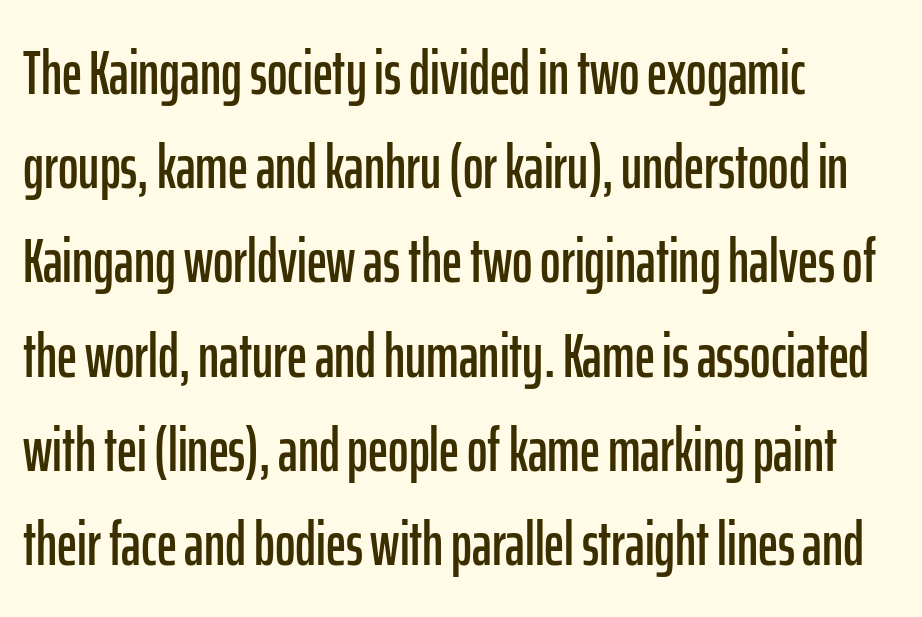
Q: Is the text italic (slanted)? A: No, it is upright.
Q: Is the typeface a serif or a sans-serif typeface? A: Sans-serif.
Q: Is the text underlined? A: No.
Q: How is the paragraph aligned? A: Left-aligned.
Q: Is the spacing between letters normal or unusually wide? A: Normal.
Q: Is the spacing between lines tight, normal or loose? A: Normal.
Q: Width (condensed, normal, or wide)? A: Condensed.
Q: Stroke contrast? A: Low.
Q: x-height? A: Medium.
Q: Monospaced? A: No.
